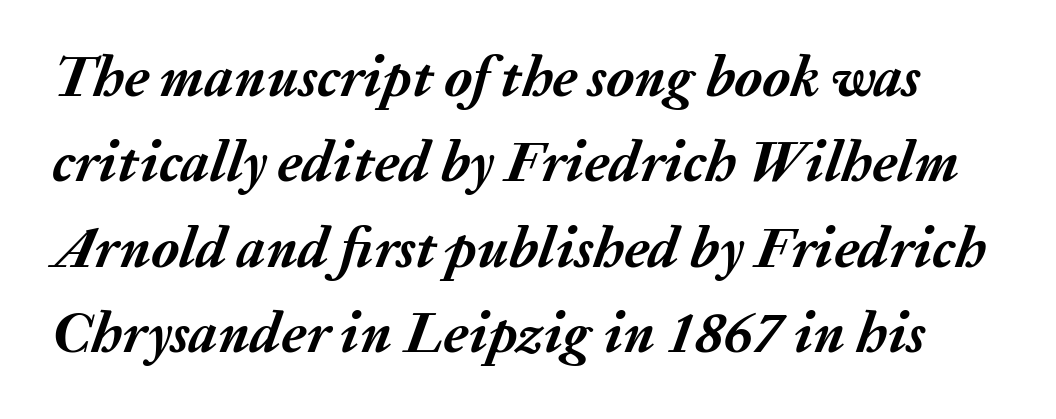
Q: Is the text bold? A: Yes.
Q: Is the text italic (slanted)? A: Yes, it leans right by about 20 degrees.
Q: Is the text underlined? A: No.
Q: Is the spacing between letters normal or unusually wide? A: Normal.
Q: Is the spacing between lines tight, normal or loose? A: Normal.
Q: Width (condensed, normal, or wide)? A: Normal.
Q: Stroke contrast? A: Medium.
Q: x-height? A: Medium.
Q: Monospaced? A: No.
